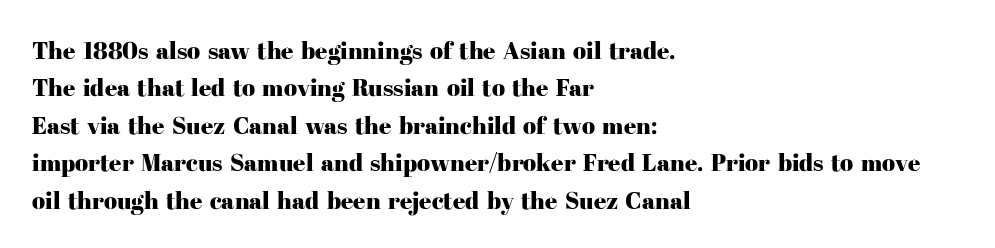
Quick note: interline space is typical. Ordinary non-slanted type is in use. The glyphs are unaccompanied by any horizontal stroke below them. The setting favours the left margin, as ordinary paragraphs usually do.
